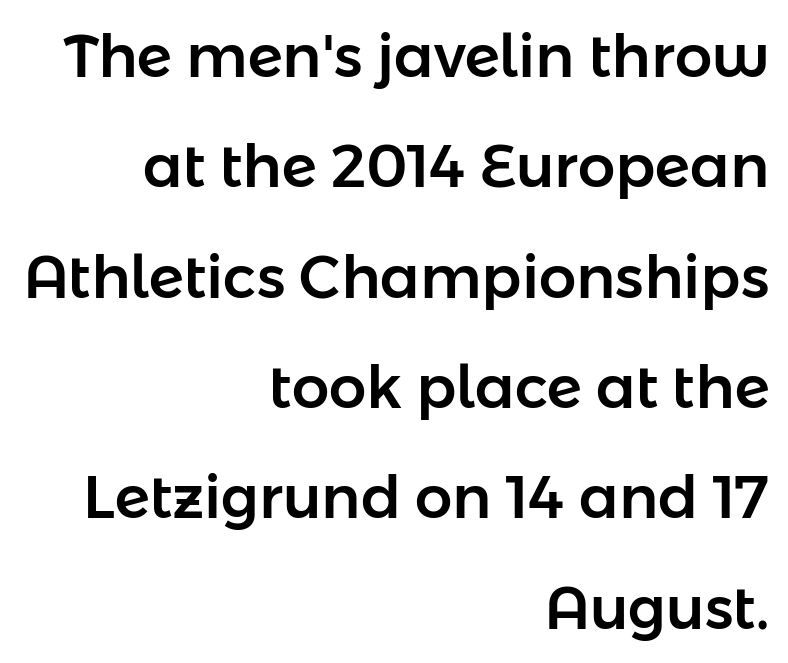
A roman cut, with each character standing at attention. The passage shown has conventional tracking throughout. Rule under the text: the space is simply empty. Think of a printed novel: that variable character pitch is what you see here. The face used here is a sans, in the tradition of grotesques and geometrics.
